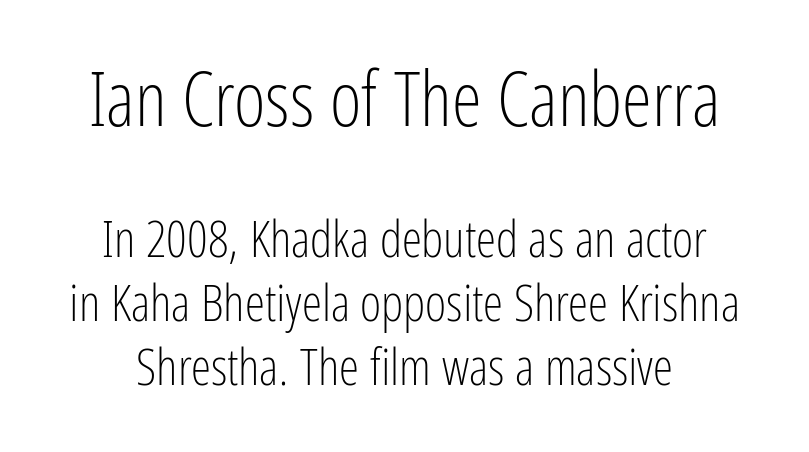
The image shows 76 px light, condensed sans-serif type, upright; set centered, normal line spacing (1.26x), normal letter spacing, not underlined; the first (top) block is 1.49x larger; low stroke contrast and a medium x-height.
